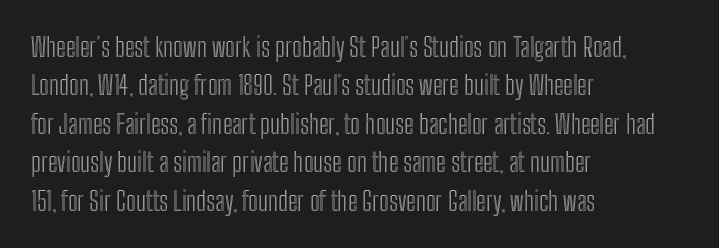
The image shows 26 px text type, upright; set left-aligned, normal line spacing (1.48x), normal letter spacing, not underlined.
